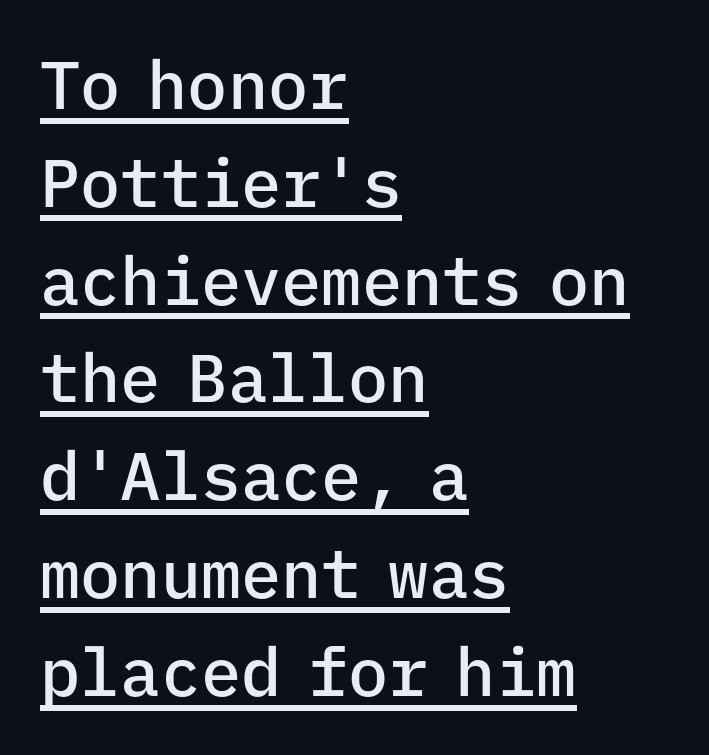
{"serif": "no", "italic": "no", "bold": "semi", "weight": "semibold", "width": "normal", "stroke_contrast": "low", "x_height": "medium", "monospaced": "yes", "underline": "yes", "align": "left", "line_spacing": "normal", "line_spacing_ratio": 1.46, "letter_spacing": "normal", "letter_spacing_em": 0.0, "glyph_px": 67}
